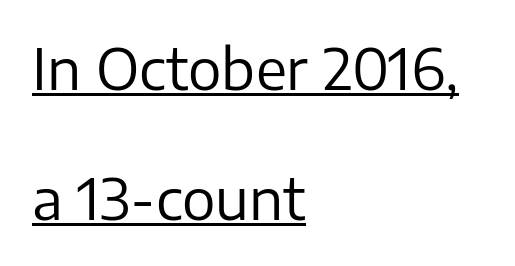
The image shows 56 px regular-weight sans-serif type, upright; set left-aligned, loose line spacing (2.33x), normal letter spacing, underlined; low stroke contrast and a medium x-height.
